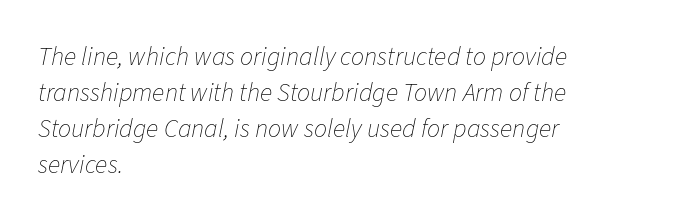
The image shows 26 px text type, italic (leaning right); set left-aligned, normal line spacing (1.39x), normal letter spacing, not underlined.
